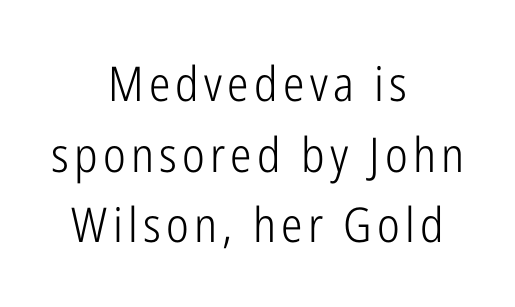
{"serif": "no", "italic": "no", "bold": "no", "weight": "light", "width": "condensed", "stroke_contrast": "low", "x_height": "medium", "monospaced": "no", "underline": "no", "align": "center", "line_spacing": "normal", "line_spacing_ratio": 1.47, "glyph_px": 48}
